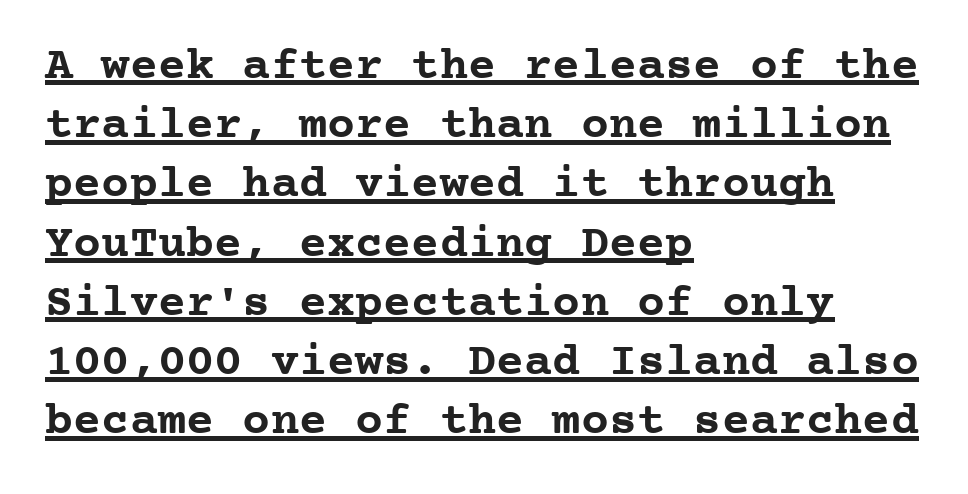
Q: Is the text bold? A: Yes.
Q: Is the text italic (slanted)? A: No, it is upright.
Q: Is the typeface a serif or a sans-serif typeface? A: Serif.
Q: Is the text underlined? A: Yes.
Q: How is the paragraph aligned? A: Left-aligned.
Q: Is the spacing between letters normal or unusually wide? A: Normal.
Q: Is the spacing between lines tight, normal or loose? A: Normal.
Q: Width (condensed, normal, or wide)? A: Normal.
Q: Stroke contrast? A: Low.
Q: x-height? A: Medium.
Q: Monospaced? A: Yes.
